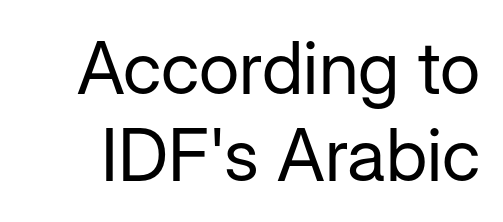
The characters display no serif detailing; their extremities are plain. Characters remain perfectly vertical along every line. Heft: none added — not bold. The baseline area is clear. Words appear dense and cohesive because spacing is normal. The rendering uses natural spacing where letterforms have individual widths.
